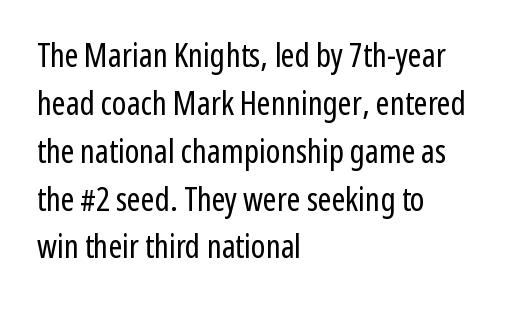
{"serif": "no", "italic": "no", "bold": "no", "weight": "regular", "width": "condensed", "stroke_contrast": "low", "x_height": "medium", "monospaced": "no", "underline": "no", "align": "left", "line_spacing": "normal", "line_spacing_ratio": 1.45, "letter_spacing": "normal", "letter_spacing_em": 0.0, "glyph_px": 33}
